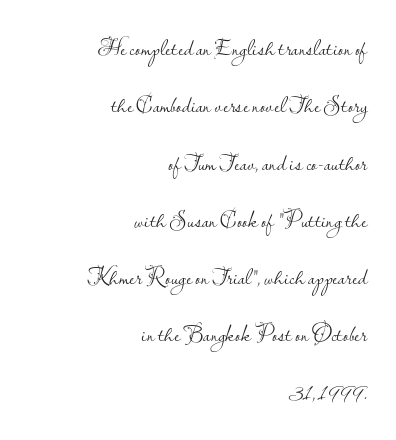
The image shows 23 px text type; set right-aligned, loose line spacing (2.49x), normal letter spacing, not underlined.
